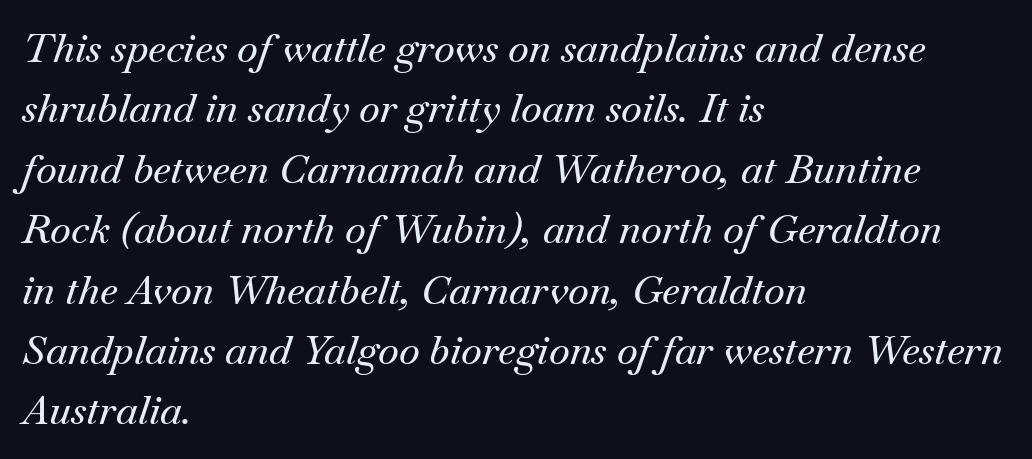
{"serif": "yes", "italic": "yes", "lean": "right", "slant_degrees": 18, "width": "normal", "stroke_contrast": "medium", "x_height": "small", "monospaced": "no", "underline": "no", "align": "left", "line_spacing": "normal", "line_spacing_ratio": 1.51, "letter_spacing": "normal", "letter_spacing_em": 0.0, "glyph_px": 40}
